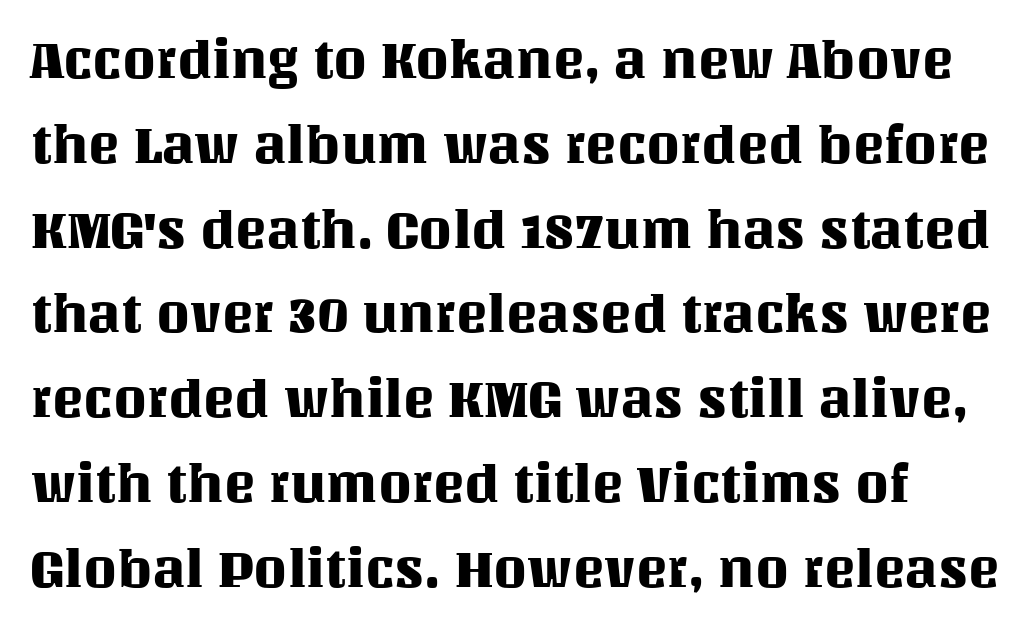
{"italic": "no", "width": "normal", "stroke_contrast": "medium", "x_height": "large", "monospaced": "no", "underline": "no", "line_spacing": "normal", "line_spacing_ratio": 1.6, "letter_spacing": "normal", "letter_spacing_em": 0.0, "glyph_px": 53}
